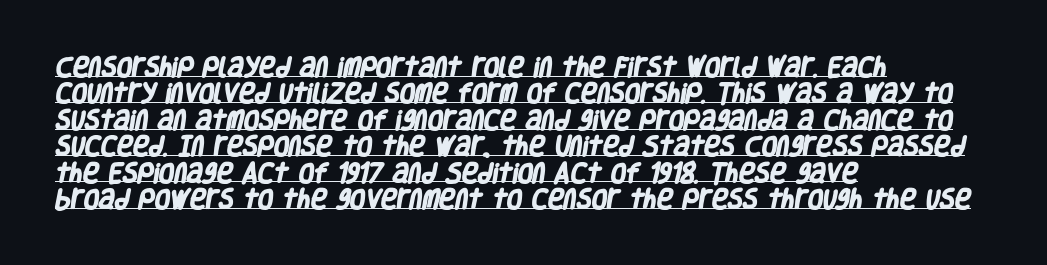
{"bold": "yes", "underline": "yes", "align": "left", "line_spacing_ratio": 1.2, "letter_spacing": "normal", "letter_spacing_em": 0.0, "glyph_px": 22}
